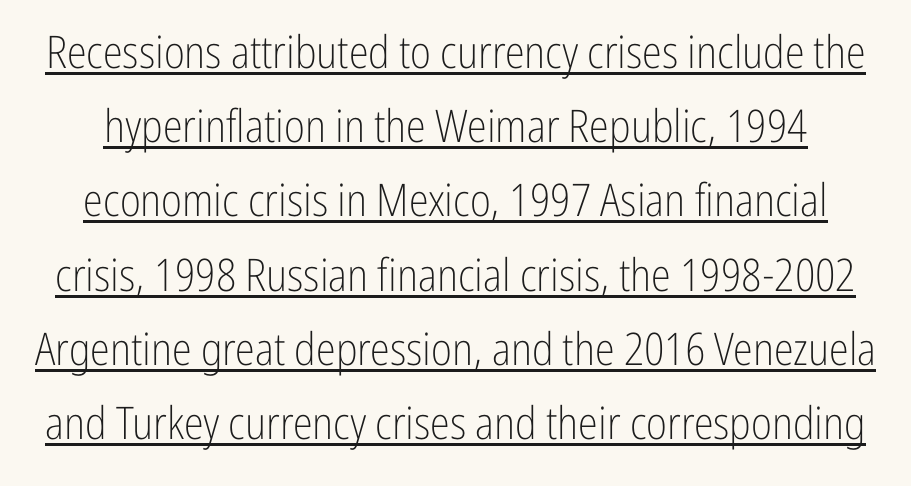
The image shows 45 px light, condensed sans-serif type, upright; set normal line spacing (1.65x), normal letter spacing, underlined; low stroke contrast and a medium x-height.
